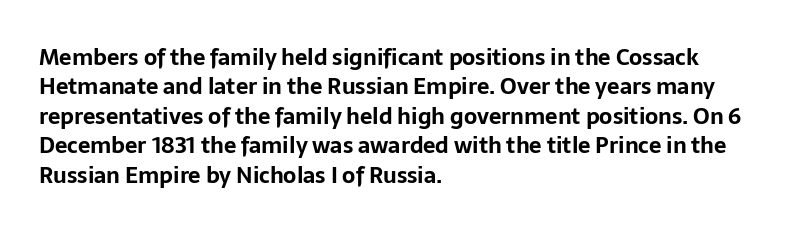
{"italic": "no", "bold": "yes", "underline": "no", "align": "left", "line_spacing": "normal", "line_spacing_ratio": 1.34, "letter_spacing": "normal", "letter_spacing_em": 0.0, "glyph_px": 22}
